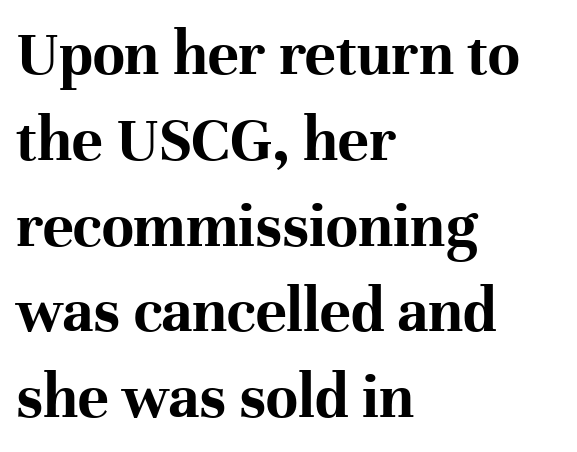
The image shows 65 px bold serif type, upright; set left-aligned, normal line spacing (1.32x), normal letter spacing, not underlined; high stroke contrast and a medium x-height.
